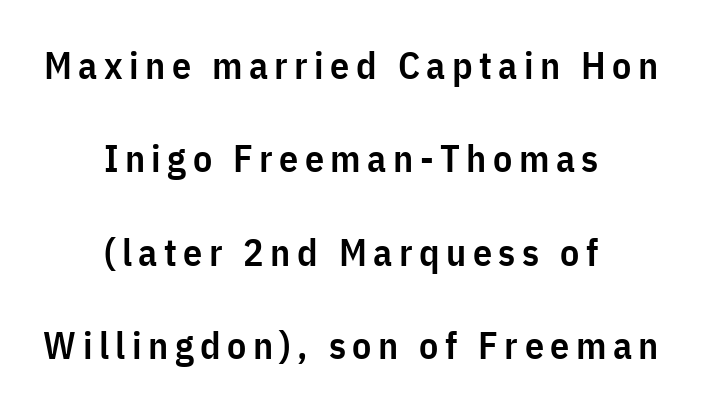
Q: Is the text bold? A: Semi-bold.
Q: Is the text italic (slanted)? A: No, it is upright.
Q: Is the typeface a serif or a sans-serif typeface? A: Sans-serif.
Q: Is the text underlined? A: No.
Q: How is the paragraph aligned? A: Centered.
Q: Is the spacing between lines tight, normal or loose? A: Loose.
Q: Width (condensed, normal, or wide)? A: Condensed.
Q: Stroke contrast? A: Low.
Q: x-height? A: Medium.
Q: Monospaced? A: No.
